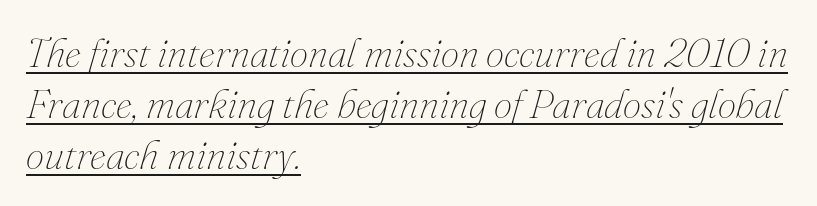
The image shows 41 px thin type, italic (leaning right); set left-aligned, line spacing 1.24x, normal letter spacing, underlined; medium stroke contrast and a small x-height.
